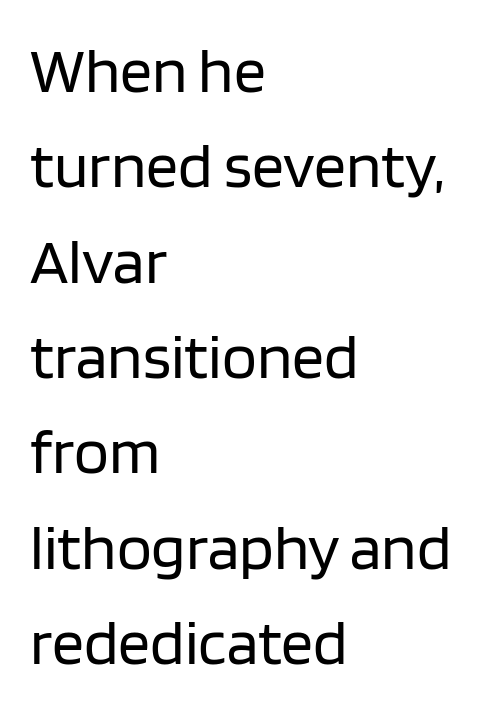
Q: Is the text bold? A: No.
Q: Is the text italic (slanted)? A: No, it is upright.
Q: Is the typeface a serif or a sans-serif typeface? A: Sans-serif.
Q: Is the text underlined? A: No.
Q: How is the paragraph aligned? A: Left-aligned.
Q: Is the spacing between letters normal or unusually wide? A: Normal.
Q: Is the spacing between lines tight, normal or loose? A: Normal.
Q: Width (condensed, normal, or wide)? A: Normal.
Q: Stroke contrast? A: Low.
Q: x-height? A: Large.
Q: Monospaced? A: No.
